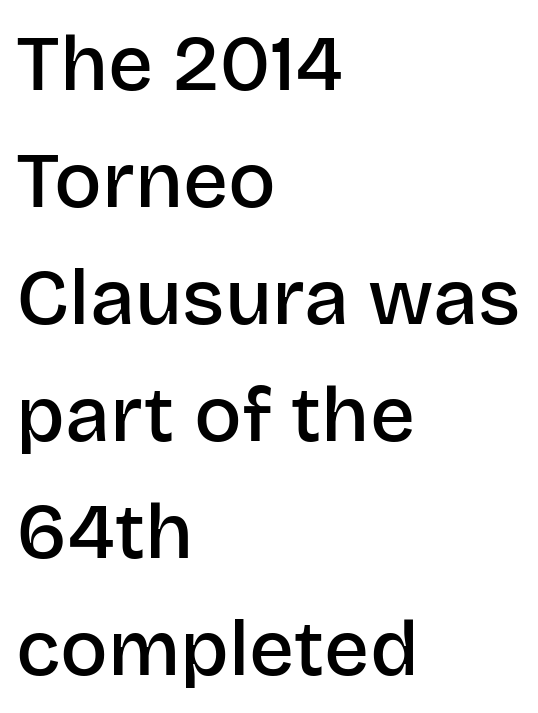
{"serif": "no", "italic": "no", "bold": "semi", "weight": "semibold", "width": "normal", "stroke_contrast": "low", "x_height": "large", "monospaced": "no", "underline": "no", "align": "left", "line_spacing": "normal", "line_spacing_ratio": 1.48, "letter_spacing": "normal", "letter_spacing_em": 0.0, "glyph_px": 79}
